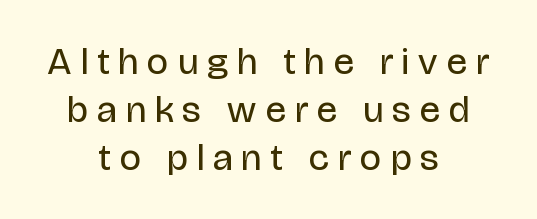
{"serif": "no", "italic": "no", "bold": "no", "weight": "regular", "width": "condensed", "stroke_contrast": "low", "x_height": "large", "monospaced": "no", "underline": "no", "align": "center", "line_spacing": "normal", "line_spacing_ratio": 1.26, "letter_spacing": "wide", "letter_spacing_em": 0.24, "glyph_px": 38}
